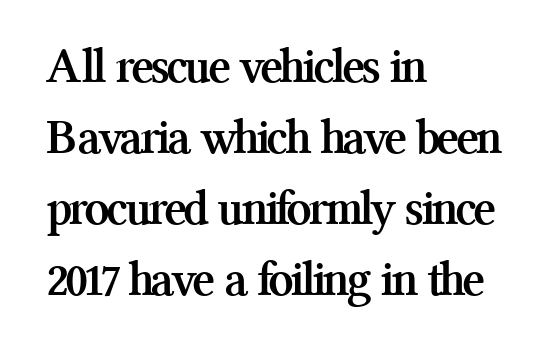
Plain, unruled lines of type. The paragraph has a hard left edge and a soft right edge. What kind of face is this? One with serifs. Tall strokes in this sample are plumb rather than angled. Heavy, bold letterforms. Inter-character spacing is left at the font's built-in metrics.
